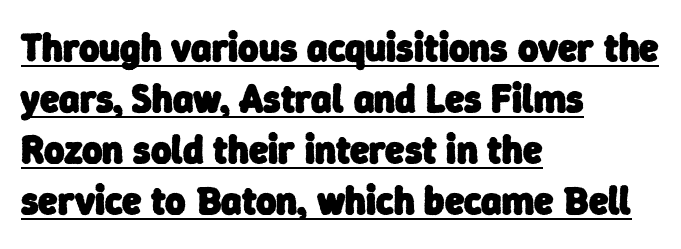
The image shows 39 px heavy sans-serif type; set left-aligned, normal line spacing (1.31x), normal letter spacing, underlined; low stroke contrast and a medium x-height.
